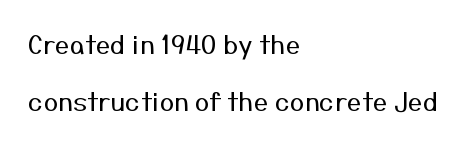
The image shows 26 px text type, upright; set left-aligned, loose line spacing (2.18x), normal letter spacing, not underlined.
